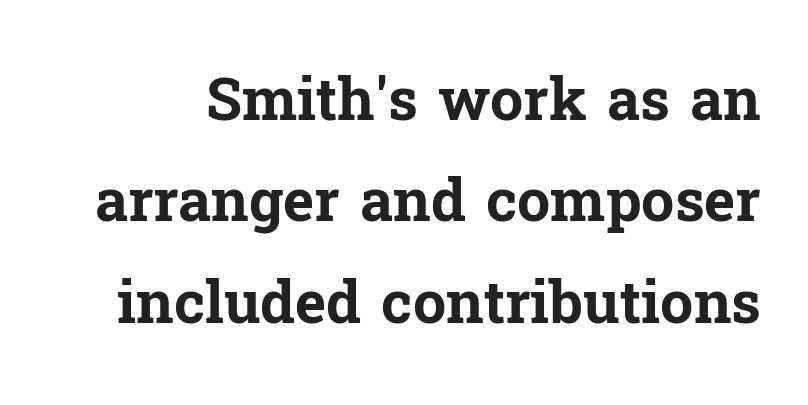
The image shows 59 px bold serif type, upright; set line spacing 1.72x, normal letter spacing, not underlined; low stroke contrast and a medium x-height.
